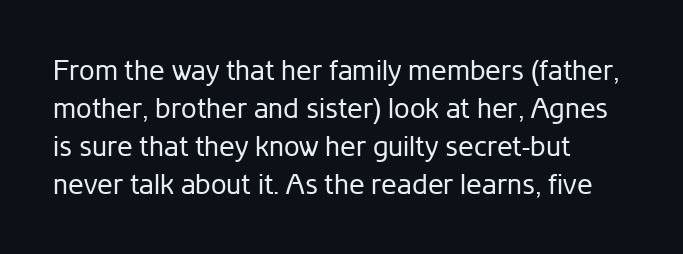
The face used here is rendered with its standard letterfit. Every character sits straight up, as roman type does. Baseline-to-baseline distance is the conventional proportion of letter height. These glyphs show unthickened strokes, regular width or finer. This is sans-serif lettering, the kind often seen on screens and signage. Check the space under the baseline: it is left empty.
